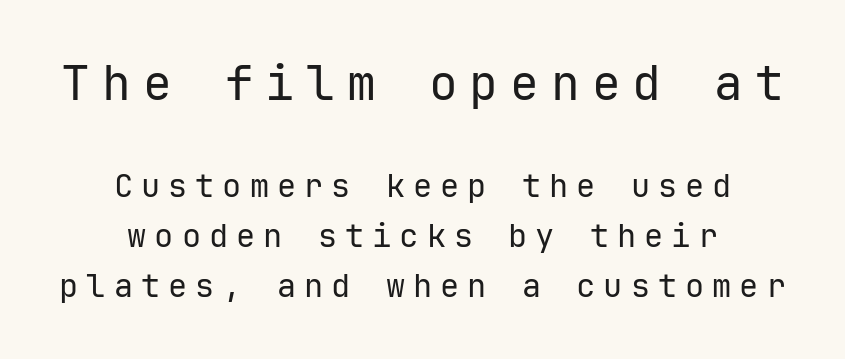
Q: Is the text bold? A: No.
Q: Is the text italic (slanted)? A: No, it is upright.
Q: Is the typeface a serif or a sans-serif typeface? A: Sans-serif.
Q: Is the text underlined? A: No.
Q: How is the paragraph aligned? A: Centered.
Q: Is the spacing between letters normal or unusually wide? A: Unusually wide.
Q: Is the spacing between lines tight, normal or loose? A: Normal.
Q: Which block of text is set in a larger size, the first (top) or the second (bottom)? A: The first (top) one.
Q: Width (condensed, normal, or wide)? A: Normal.
Q: Stroke contrast? A: Low.
Q: x-height? A: Medium.
Q: Monospaced? A: Yes.
